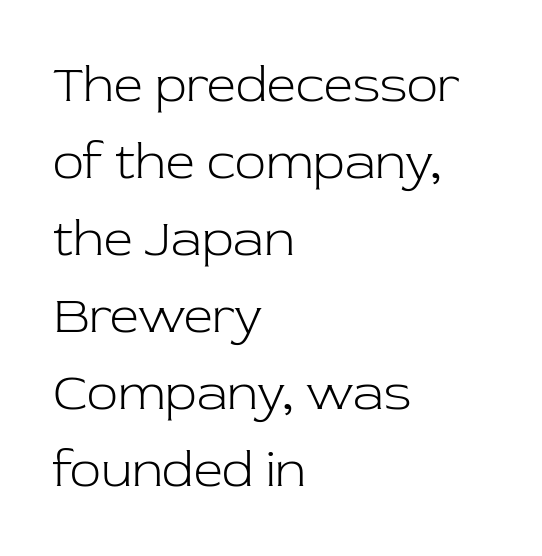
Interline gaps are of average width in this sample. The passage shown has conventional tracking throughout. The face looks like a standard text weight, possibly lighter. Note the varied advance widths — an 'i' is clearly narrower than an 'm'. Letters rest on an invisible, unmarked baseline. Posture: straight, roman, zero tilt.
